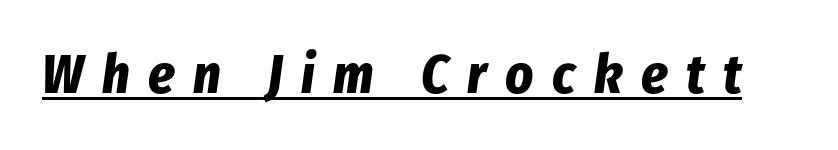
Observe the lean: these are italic letterforms. A full-strength bold gives these letters their thick strokes. A continuous stroke trails under the words, as in a hyperlink. Someone cranked the tracking dial way up on this one.
